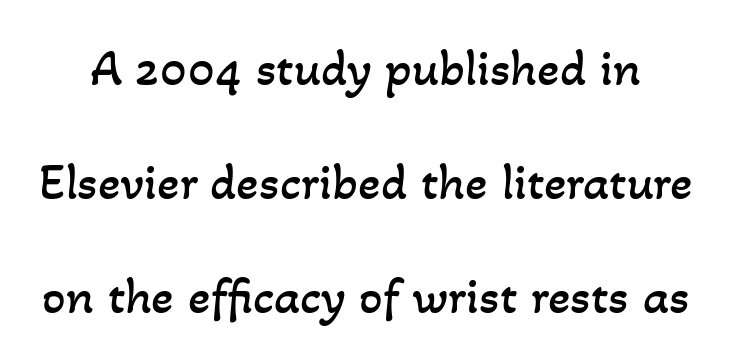
{"bold": "no", "weight": "regular", "width": "normal", "stroke_contrast": "low", "x_height": "small", "monospaced": "no", "underline": "no", "line_spacing": "loose", "line_spacing_ratio": 2.19, "letter_spacing": "normal", "letter_spacing_em": 0.0, "glyph_px": 52}
